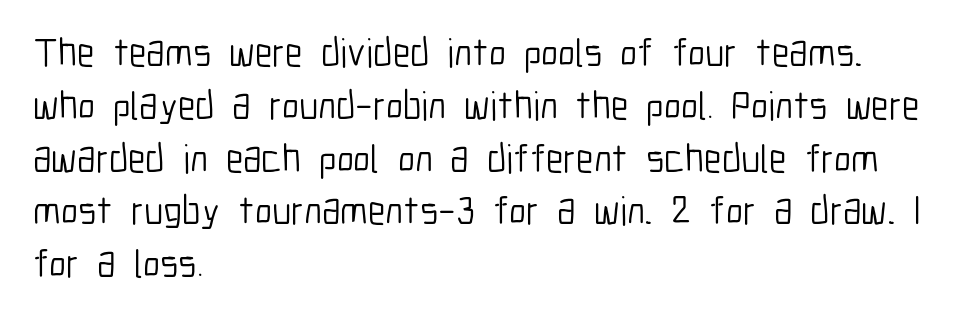
Q: Is the text bold? A: No.
Q: Is the text italic (slanted)? A: No, it is upright.
Q: Is the typeface a serif or a sans-serif typeface? A: Sans-serif.
Q: Is the text underlined? A: No.
Q: How is the paragraph aligned? A: Left-aligned.
Q: Is the spacing between letters normal or unusually wide? A: Normal.
Q: Is the spacing between lines tight, normal or loose? A: Normal.
Q: Width (condensed, normal, or wide)? A: Condensed.
Q: Stroke contrast? A: Low.
Q: x-height? A: Medium.
Q: Monospaced? A: No.
